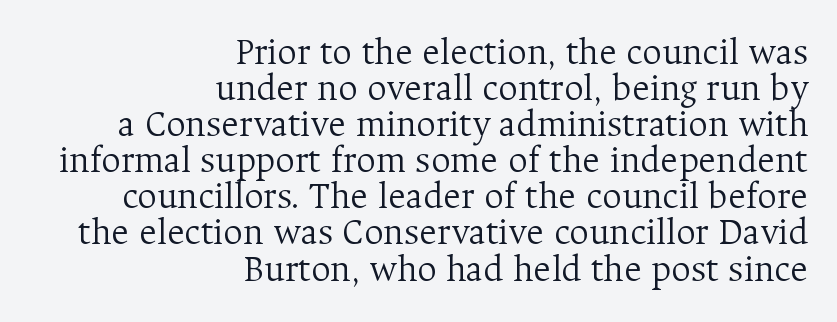
{"serif": "yes", "italic": "no", "bold": "no", "weight": "light", "width": "normal", "stroke_contrast": "medium", "x_height": "medium", "monospaced": "no", "underline": "no", "align": "right", "line_spacing": "tight", "line_spacing_ratio": 0.95, "letter_spacing": "normal", "letter_spacing_em": 0.0, "glyph_px": 38}
